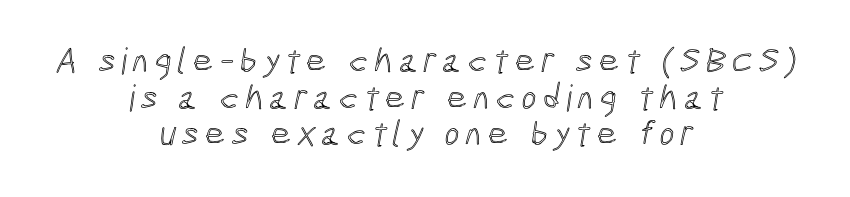
Is there much room between lines? No — they nearly touch. Has an underline been added? It has not. The compositor balanced each line on the midline. The letters advance in unequal steps, a hallmark of proportional type.
